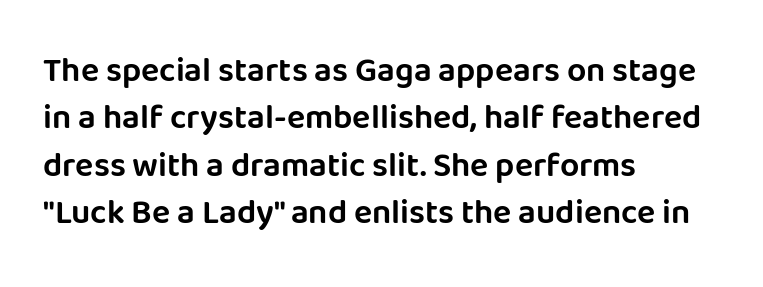
The image shows 34 px sans-serif type, upright; set left-aligned, normal line spacing (1.39x), normal letter spacing, not underlined; low stroke contrast and a large x-height.
